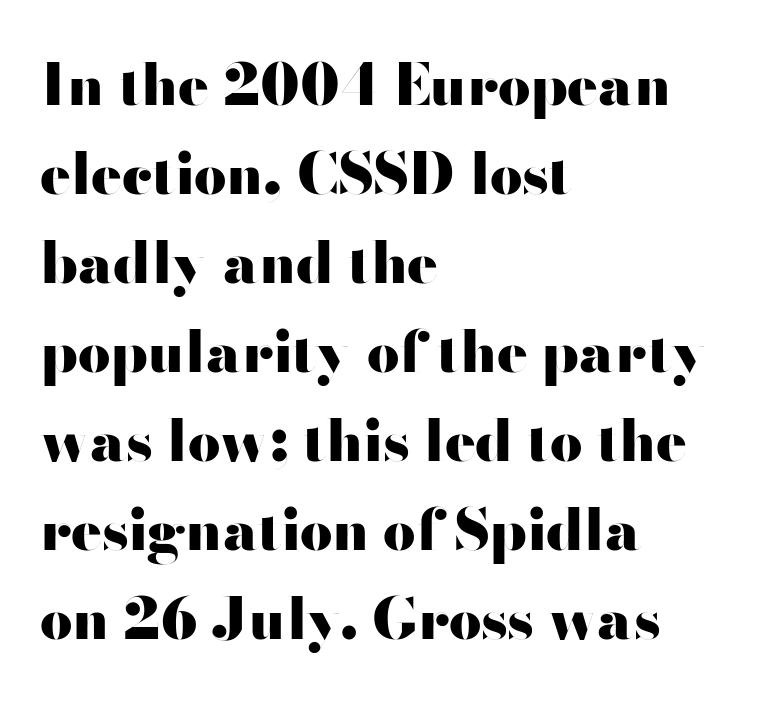
Q: Is the text bold? A: Yes.
Q: Is the text italic (slanted)? A: No, it is upright.
Q: Is the typeface a serif or a sans-serif typeface? A: Serif.
Q: Is the text underlined? A: No.
Q: How is the paragraph aligned? A: Left-aligned.
Q: Is the spacing between letters normal or unusually wide? A: Normal.
Q: Is the spacing between lines tight, normal or loose? A: Normal.
Q: Width (condensed, normal, or wide)? A: Wide.
Q: Stroke contrast? A: High.
Q: x-height? A: Small.
Q: Monospaced? A: No.
